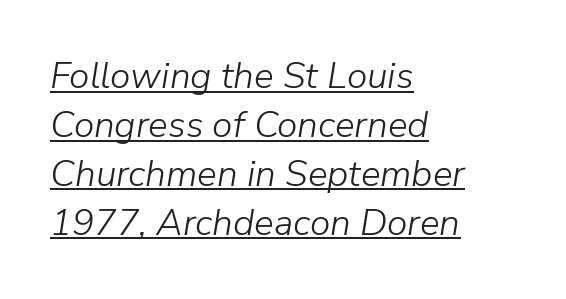
These lines stack with their left ends in a neat column. The specimen reads as italic at a glance. Here the glyphs are tracked normally, forming tight word shapes. The passage shown stacks its lines at a standard gap. Stroke thickness stays within the range of a standard reading face or lighter.
